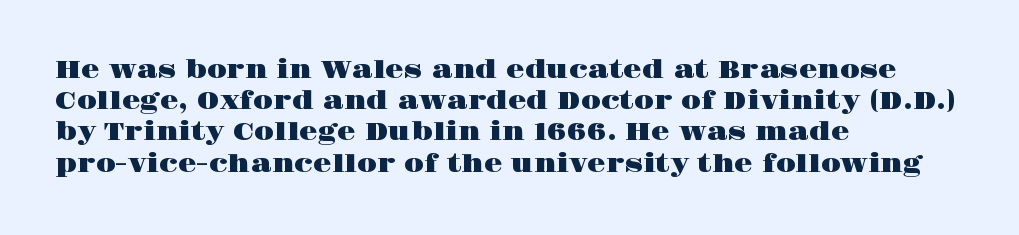
The image shows 24 px text type, upright; set left-aligned, normal line spacing (1.3x), normal letter spacing, not underlined.
